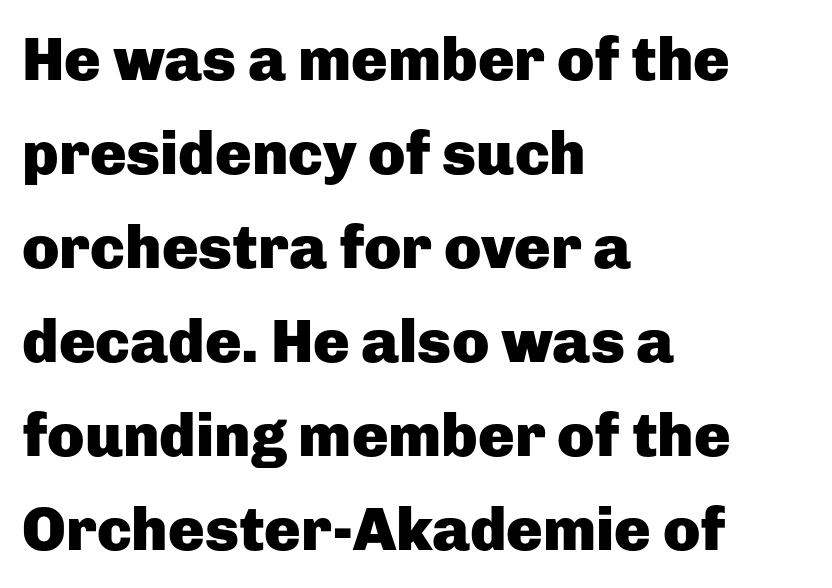
{"serif": "no", "italic": "no", "bold": "yes", "weight": "heavy", "width": "normal", "stroke_contrast": "low", "x_height": "medium", "monospaced": "no", "underline": "no", "align": "left", "line_spacing": "normal", "line_spacing_ratio": 1.54, "letter_spacing": "normal", "letter_spacing_em": 0.0, "glyph_px": 61}
